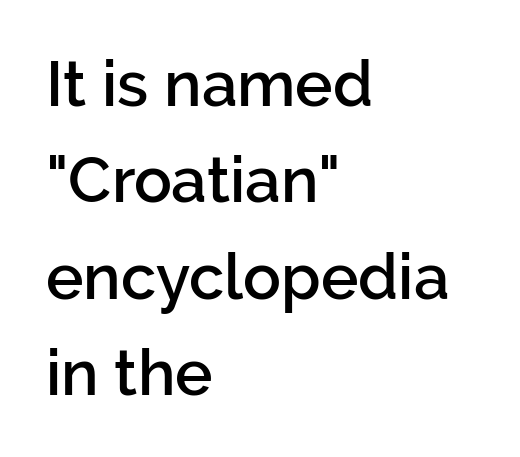
Serifs: no, the terminals of the letterforms are clean. Do the characters align in a grid? No, the font is proportional. If you drew a ruler down the left edge, every line would touch it. The line-height multiplier appears to be the usual default.
